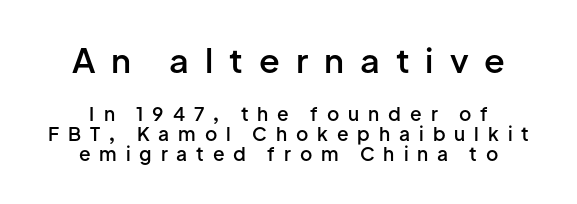
The image shows 34 px semibold sans-serif type, upright; set centered, tight line spacing (1.07x), unusually wide letter spacing (+0.47 em), not underlined; the first (top) block is 1.79x larger; low stroke contrast and a medium x-height.
